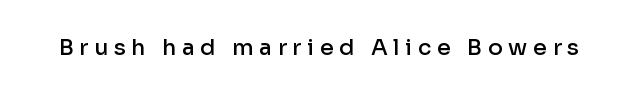
Q: Is the text bold? A: Semi-bold.
Q: Is the text italic (slanted)? A: No, it is upright.
Q: Is the text underlined? A: No.
Q: Is the spacing between letters normal or unusually wide? A: Unusually wide.
